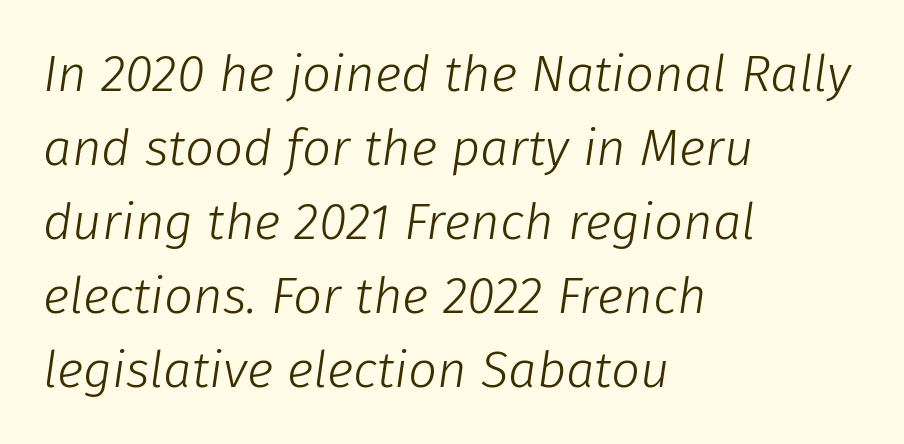
The image shows 51 px light type, italic (leaning right); set left-aligned, normal line spacing (1.45x), normal letter spacing, not underlined; low stroke contrast and a medium x-height.
